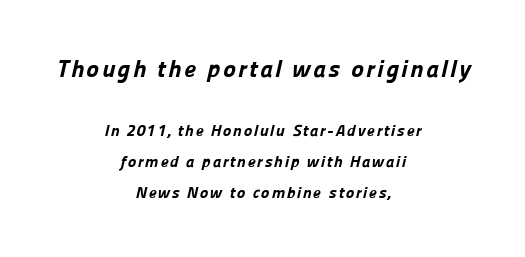
If you squint, the top block still reads clearly — it's the larger of the two. Honestly, there is no underline to notice here at all. Line spacing here is loose. The rendering uses a bold face; every stroke is thick and dark. Horizontally, the lines are justified to the midpoint only.
